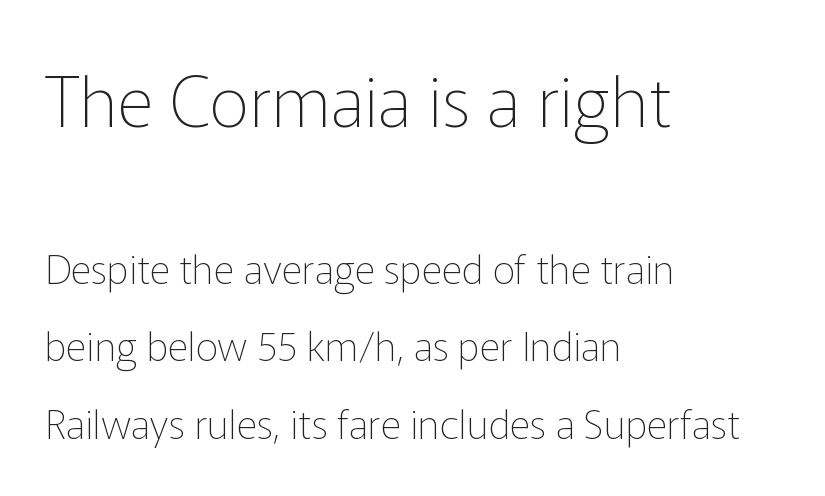
The image shows 70 px thin sans-serif type, upright; set left-aligned, loose line spacing (1.94x), normal letter spacing, not underlined; the first (top) block is 1.75x larger; low stroke contrast and a medium x-height.
